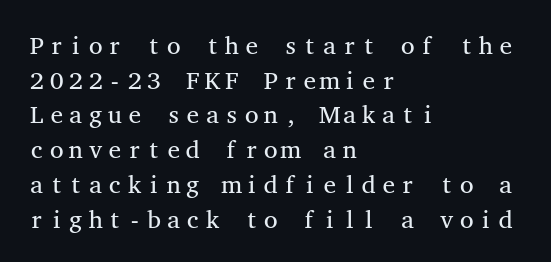
The image shows 25 px text type, upright; set left-aligned, normal line spacing (1.39x), normal letter spacing, not underlined.
